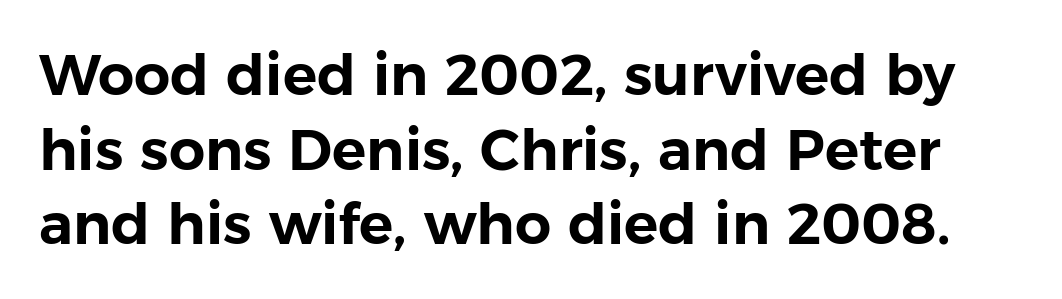
Q: Is the text italic (slanted)? A: No, it is upright.
Q: Is the typeface a serif or a sans-serif typeface? A: Sans-serif.
Q: Is the text underlined? A: No.
Q: Is the spacing between letters normal or unusually wide? A: Normal.
Q: Is the spacing between lines tight, normal or loose? A: Normal.
Q: Width (condensed, normal, or wide)? A: Normal.
Q: Stroke contrast? A: Low.
Q: x-height? A: Medium.
Q: Monospaced? A: No.
